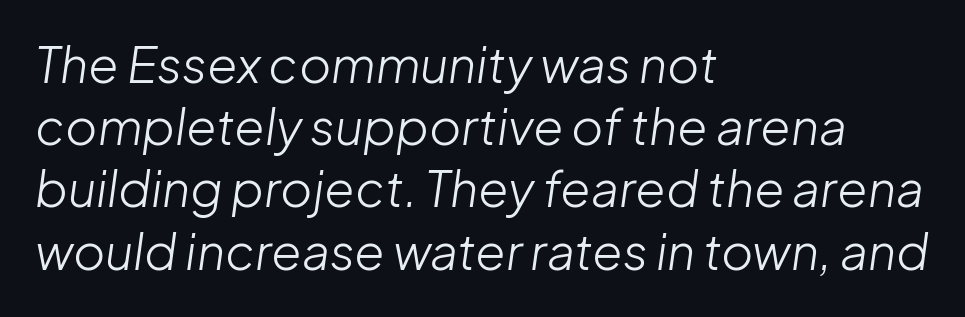
Q: Is the text bold? A: No.
Q: Is the text italic (slanted)? A: Yes, it leans right by about 8 degrees.
Q: Is the text underlined? A: No.
Q: How is the paragraph aligned? A: Left-aligned.
Q: Is the spacing between letters normal or unusually wide? A: Normal.
Q: Is the spacing between lines tight, normal or loose? A: Normal.
Q: Width (condensed, normal, or wide)? A: Normal.
Q: Stroke contrast? A: Low.
Q: x-height? A: Medium.
Q: Monospaced? A: No.
